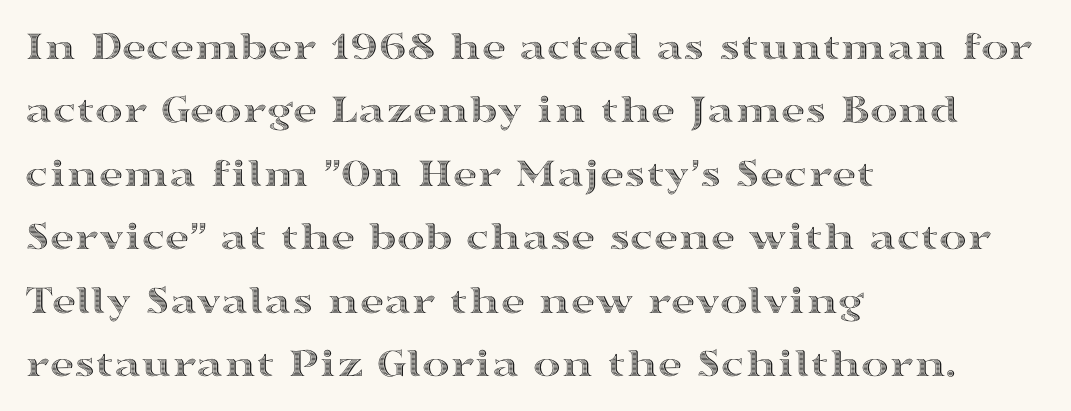
Looks like regular typesetting: each glyph gets only the width it needs. These lines are set flush left with a ragged right edge. This is roman type, the default non-slanted kind. Lines of text with bare space underneath.
